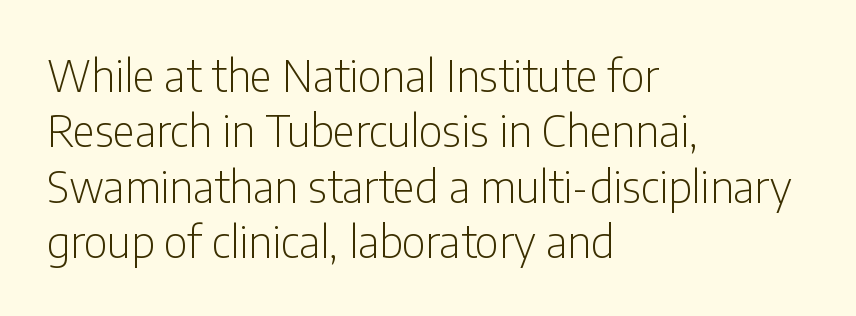
Q: Is the text bold? A: No.
Q: Is the text italic (slanted)? A: No, it is upright.
Q: Is the typeface a serif or a sans-serif typeface? A: Sans-serif.
Q: Is the text underlined? A: No.
Q: How is the paragraph aligned? A: Left-aligned.
Q: Is the spacing between letters normal or unusually wide? A: Normal.
Q: Is the spacing between lines tight, normal or loose? A: Normal.
Q: Width (condensed, normal, or wide)? A: Condensed.
Q: Stroke contrast? A: Low.
Q: x-height? A: Medium.
Q: Monospaced? A: No.
